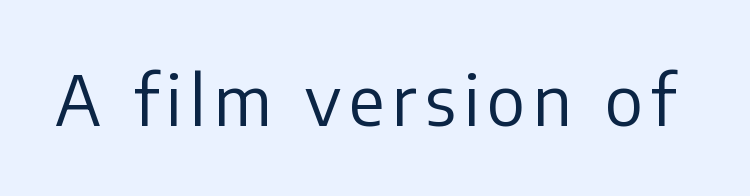
Unlike italic type, these characters show no tilt at all. Grotesque or geometric, the face here clearly has no serifs. Letters have the restrained weight of plain body copy at most. Note the varied advance widths — an 'i' is clearly narrower than an 'm'. The string is rendered with underlining switched off.
